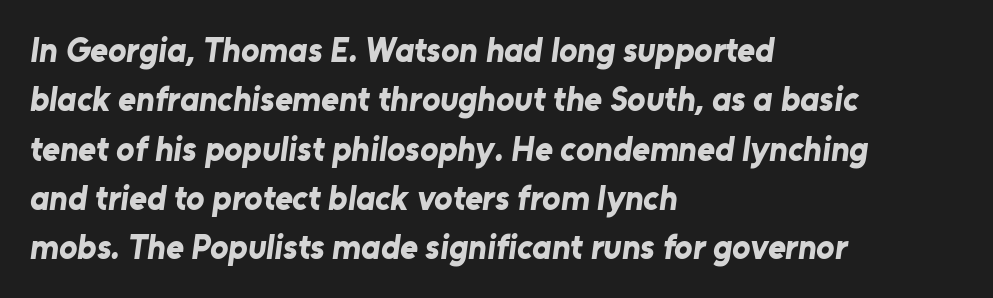
The image shows 34 px bold sans-serif type; set left-aligned, normal line spacing (1.45x), normal letter spacing, not underlined; low stroke contrast and a medium x-height.
